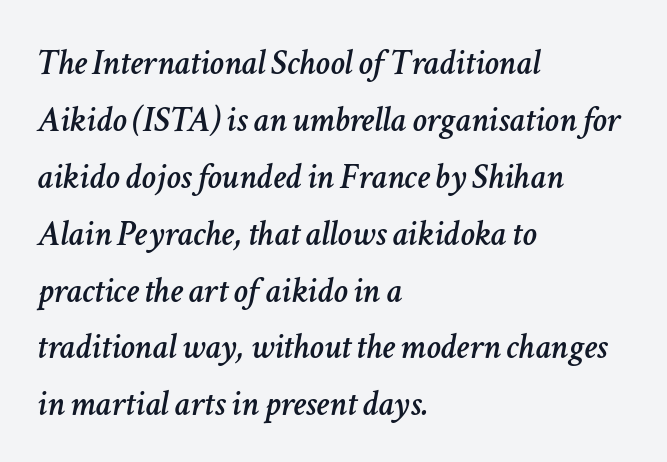
The image shows 36 px text type, italic (leaning right); set left-aligned, normal line spacing (1.58x), normal letter spacing, not underlined; low stroke contrast and a medium x-height.
